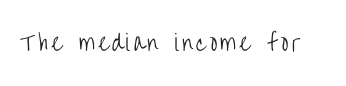
{"italic": "no", "bold": "no", "underline": "no", "glyph_px": 22}
